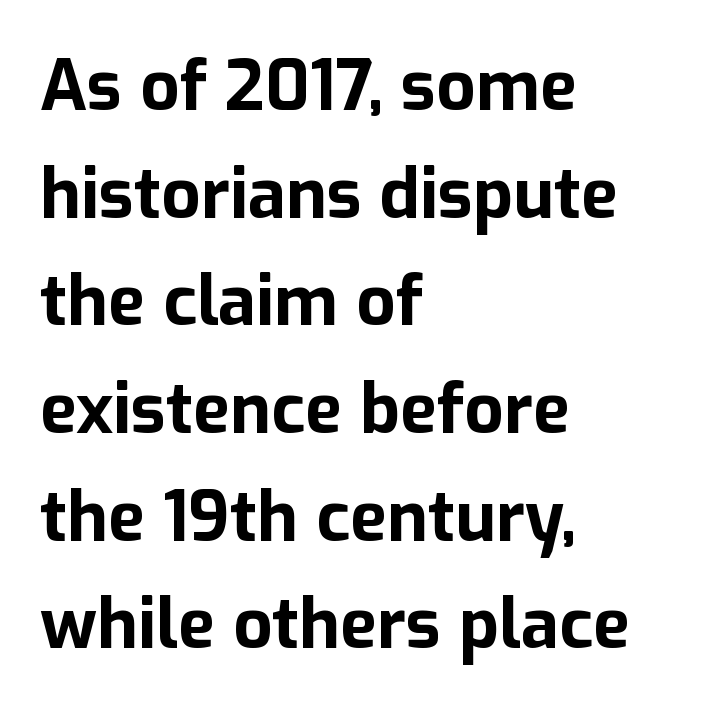
{"serif": "no", "italic": "no", "bold": "yes", "weight": "bold", "width": "normal", "stroke_contrast": "low", "x_height": "medium", "monospaced": "no", "underline": "no", "align": "left", "line_spacing": "normal", "line_spacing_ratio": 1.56, "letter_spacing": "normal", "letter_spacing_em": 0.0, "glyph_px": 69}
